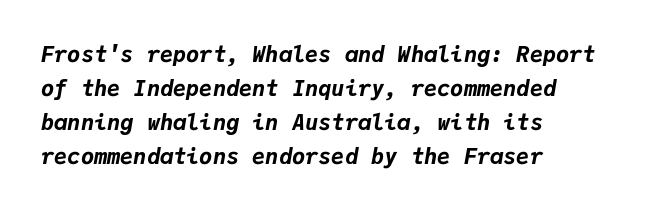
Q: Is the text bold? A: Yes.
Q: Is the text italic (slanted)? A: Yes, it leans right by about 9 degrees.
Q: Is the text underlined? A: No.
Q: How is the paragraph aligned? A: Left-aligned.
Q: Is the spacing between letters normal or unusually wide? A: Normal.
Q: Is the spacing between lines tight, normal or loose? A: Normal.
